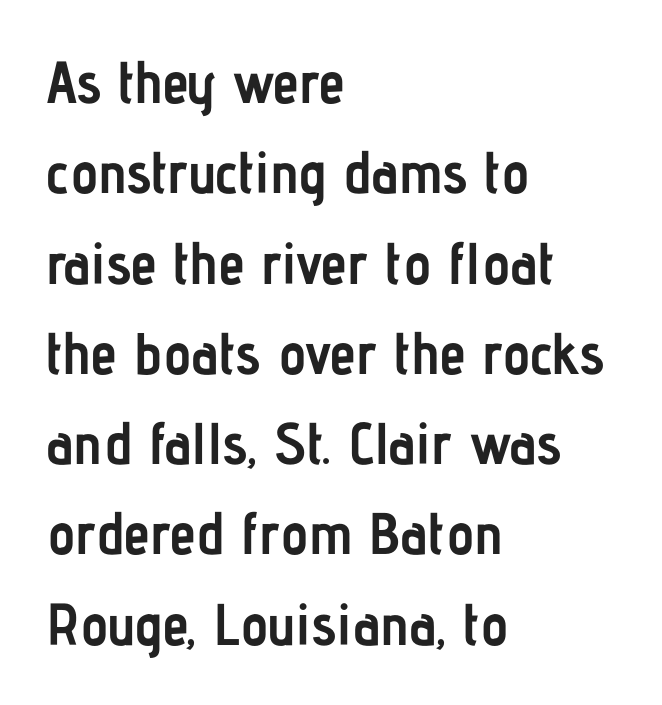
Looks like regular typesetting: each glyph gets only the width it needs. The passage is arranged the way most books set body copy — flush left. The typesetting leans heavy: a genuine bold. The lettering stays uniformly vertical, giving the passage a roman look. These lines sit exactly where default settings would place them.
